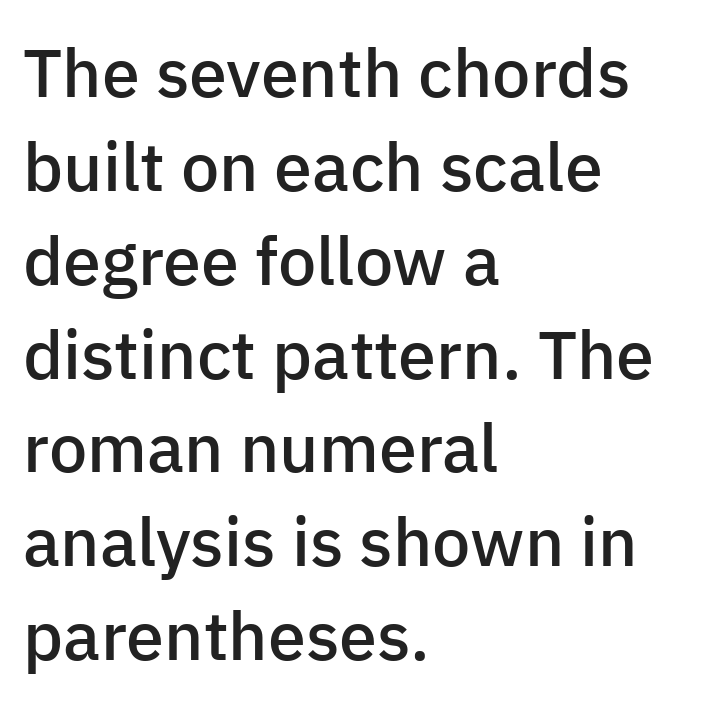
{"serif": "no", "italic": "no", "bold": "semi", "weight": "semibold", "width": "normal", "stroke_contrast": "low", "x_height": "medium", "monospaced": "no", "underline": "no", "align": "left", "line_spacing": "normal", "line_spacing_ratio": 1.38, "letter_spacing": "normal", "letter_spacing_em": 0.0, "glyph_px": 68}
